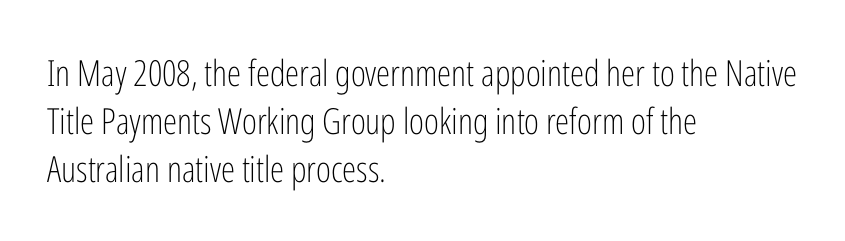
The image shows 36 px light, condensed sans-serif type, upright; set left-aligned, normal line spacing (1.34x), normal letter spacing, not underlined; low stroke contrast and a medium x-height.
